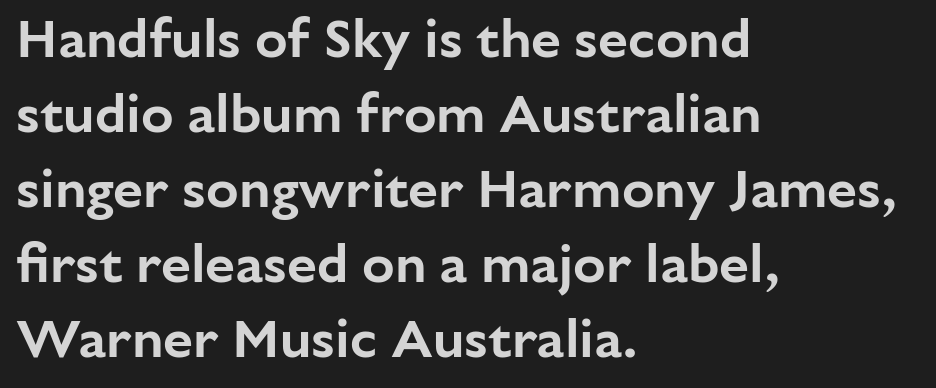
The image shows 54 px sans-serif type, upright; set left-aligned, normal line spacing (1.39x), normal letter spacing, not underlined; low stroke contrast and a medium x-height.
